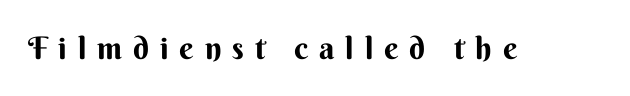
{"serif": "no", "italic": "no", "width": "normal", "stroke_contrast": "medium", "x_height": "small", "monospaced": "no", "underline": "no", "letter_spacing": "wide", "letter_spacing_em": 0.35, "glyph_px": 31}
